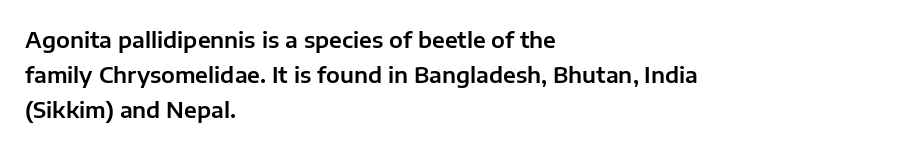
The image shows 22 px text type, upright; set left-aligned, normal line spacing (1.59x), normal letter spacing, not underlined.
